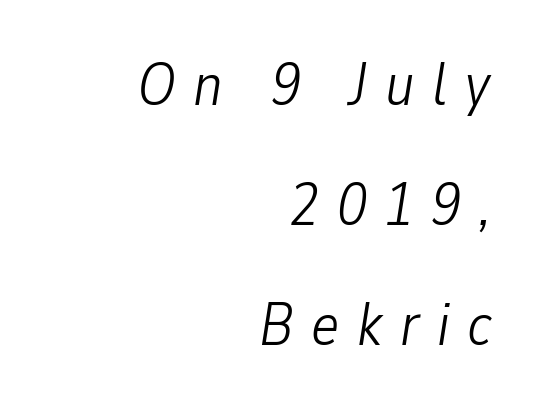
Where is the straight margin? On the right. How would I describe the line gaps? Wide and relaxed. Looks like regular typesetting: each glyph gets only the width it needs. Nothing heavy about these letters — not bold at all. These lines were composed using italics.
